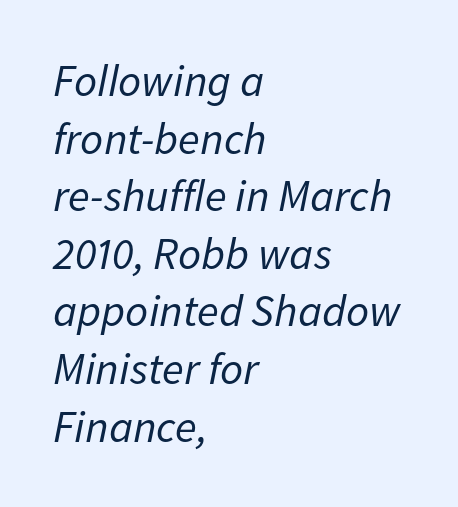
The image shows 45 px regular-weight type, italic (leaning right); set left-aligned, normal line spacing (1.28x), normal letter spacing, not underlined; low stroke contrast and a medium x-height.
